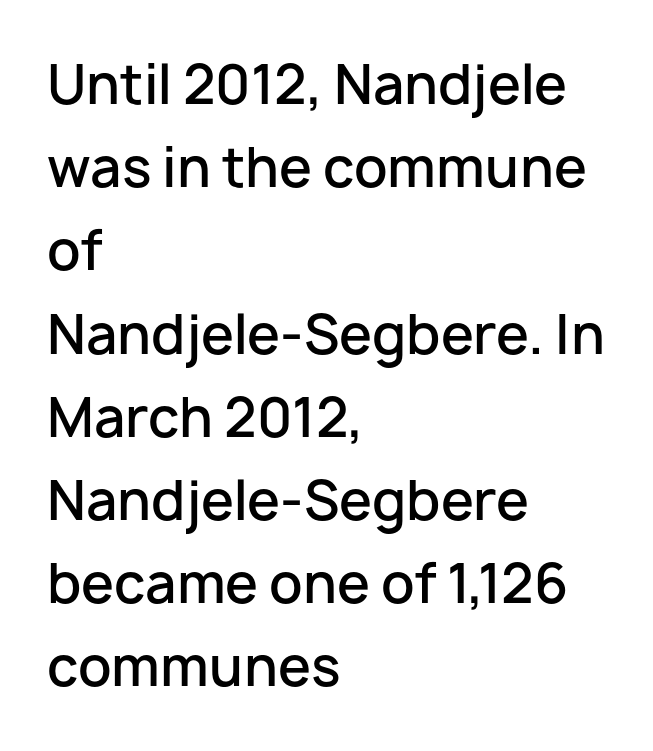
{"serif": "no", "italic": "no", "bold": "semi", "weight": "semibold", "width": "normal", "stroke_contrast": "low", "x_height": "medium", "monospaced": "no", "underline": "no", "align": "left", "line_spacing": "normal", "line_spacing_ratio": 1.57, "letter_spacing": "normal", "letter_spacing_em": 0.0, "glyph_px": 53}
